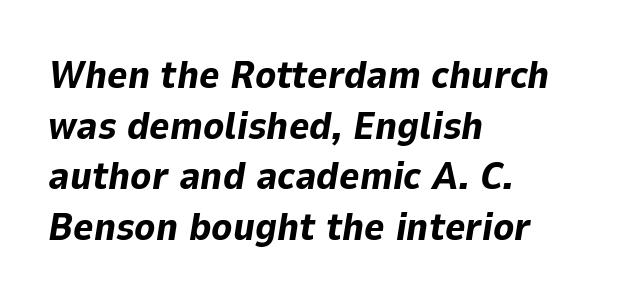
Lines of text with bare space underneath. Each glyph is drawn with heavy, bold strokes. Glyph-to-glyph distance matches everyday printed text. Is the type slanted? Yes — the strokes lean at a clear angle. Character widths vary here, with narrow letters taking less room than wide ones.
